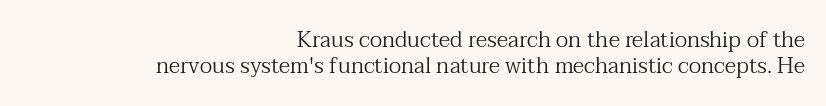
The image shows 22 px text type, upright; set right-aligned, line spacing 1.17x, normal letter spacing, not underlined.
